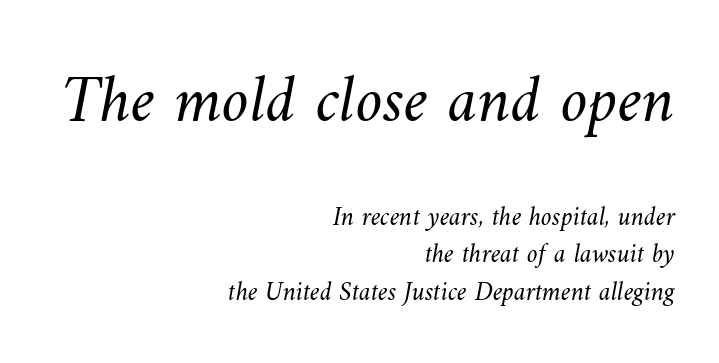
{"bold": "no", "weight": "light", "width": "normal", "stroke_contrast": "medium", "x_height": "small", "monospaced": "no", "underline": "no", "align": "right", "line_spacing": "normal", "line_spacing_ratio": 1.4, "letter_spacing": "normal", "letter_spacing_em": 0.0, "larger_block": "first", "size_ratio": 2.52, "glyph_px": 68}
